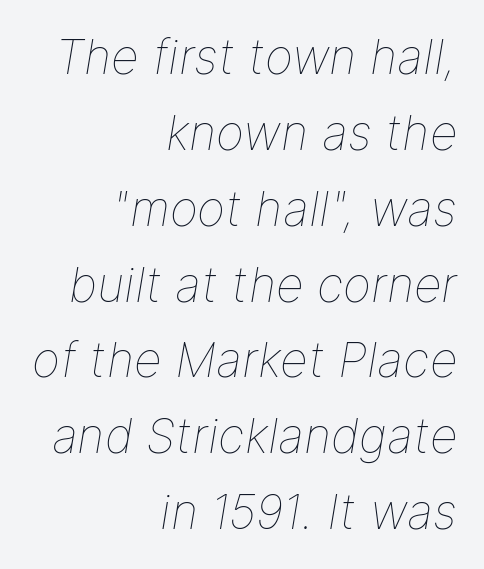
There is no visible air inserted between adjacent glyphs. The axis of the letterforms is tilted away from vertical. Here the designer chose a conventional face with non-uniform glyph widths. Stem width sits at or under what a default text font uses.
